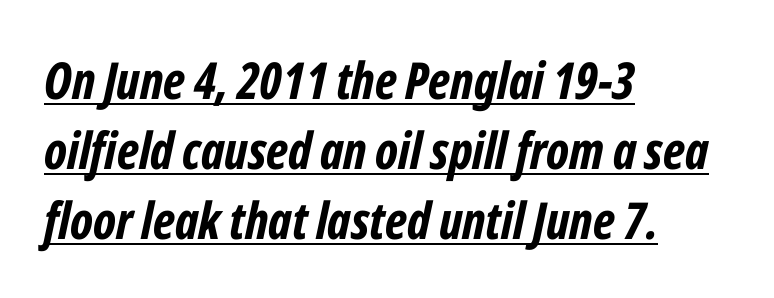
Q: Is the text bold? A: Yes.
Q: Is the text italic (slanted)? A: Yes, it leans right by about 12 degrees.
Q: Is the text underlined? A: Yes.
Q: How is the paragraph aligned? A: Left-aligned.
Q: Is the spacing between letters normal or unusually wide? A: Normal.
Q: Is the spacing between lines tight, normal or loose? A: Normal.
Q: Width (condensed, normal, or wide)? A: Condensed.
Q: Stroke contrast? A: Low.
Q: x-height? A: Medium.
Q: Monospaced? A: No.
